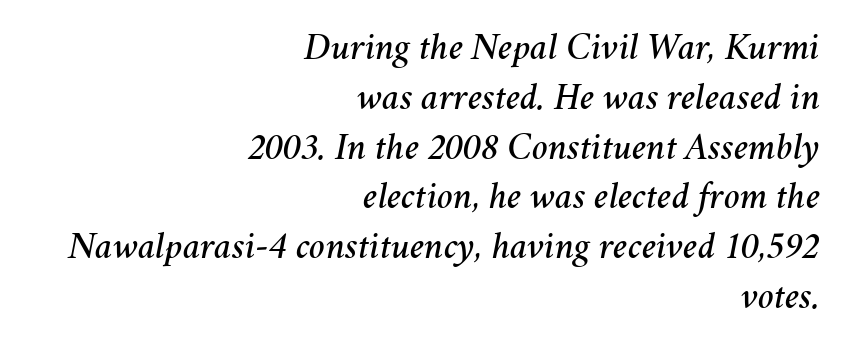
The line-height multiplier appears to be the usual default. The typesetter chose a ragged-left arrangement here. The face used here is proportionally spaced, like ordinary book or web type. The letterforms sit shoulder to shoulder at normal distance.
